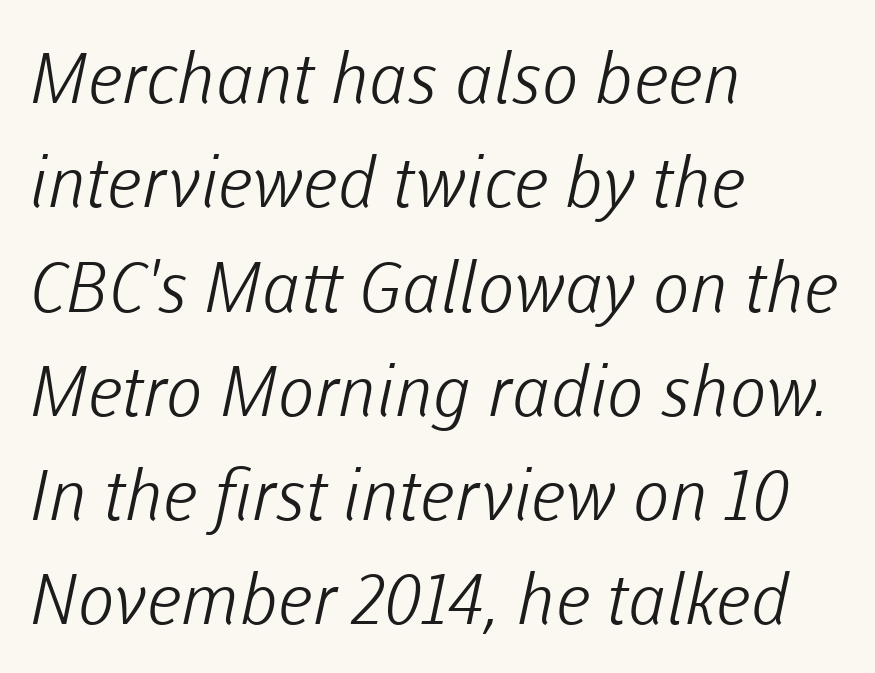
Q: Is the text bold? A: No.
Q: Is the typeface a serif or a sans-serif typeface? A: Sans-serif.
Q: Is the text underlined? A: No.
Q: How is the paragraph aligned? A: Left-aligned.
Q: Is the spacing between letters normal or unusually wide? A: Normal.
Q: Is the spacing between lines tight, normal or loose? A: Normal.
Q: Width (condensed, normal, or wide)? A: Normal.
Q: Stroke contrast? A: Low.
Q: x-height? A: Medium.
Q: Monospaced? A: No.
